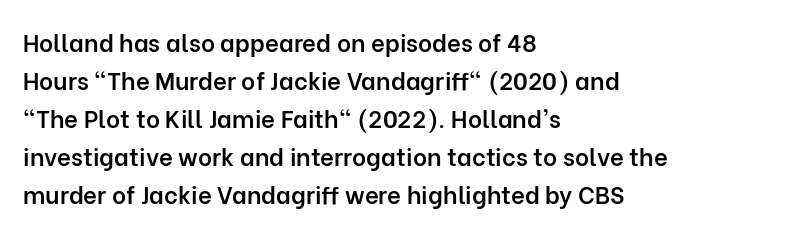
{"italic": "no", "bold": "semi", "underline": "no", "align": "left", "line_spacing": "normal", "line_spacing_ratio": 1.58, "letter_spacing": "normal", "letter_spacing_em": 0.0, "glyph_px": 24}
